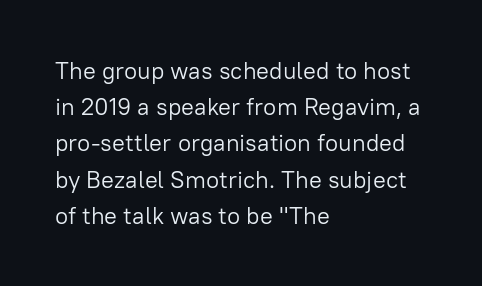
Default kerning and tracking; the words read as compact shapes. Tall strokes in this sample are plumb rather than angled. This rendering uses left alignment, leaving the right contour irregular. Students, observe: this is what conventionally led text looks like. Each stroke keeps to a modest, everyday thickness or less. Honestly, there is no underline to notice here at all.
